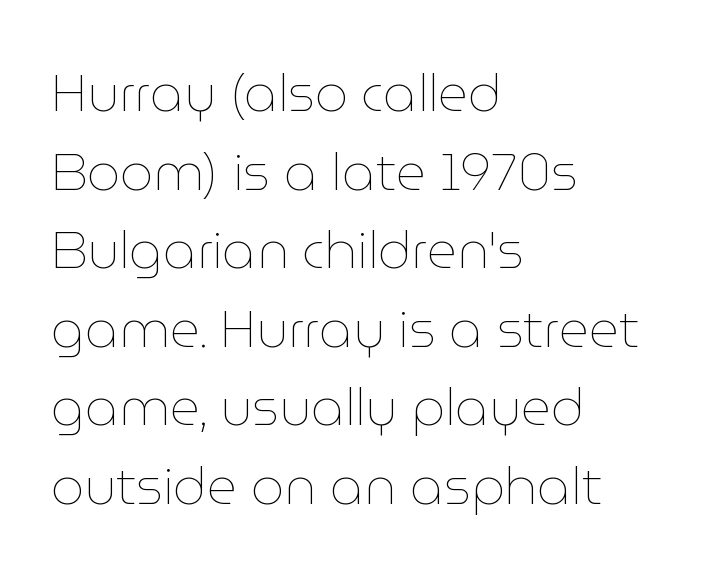
Is this a fixed-width face? No — the glyphs have proportional, varying widths. Unmarked baselines from the first word to the last. Ordinary non-slanted type is in use. This rendering leaves character spacing at its baseline value. Typeset ragged right — the left edge is the straight one. This sample keeps an unexceptional amount of space between lines.
